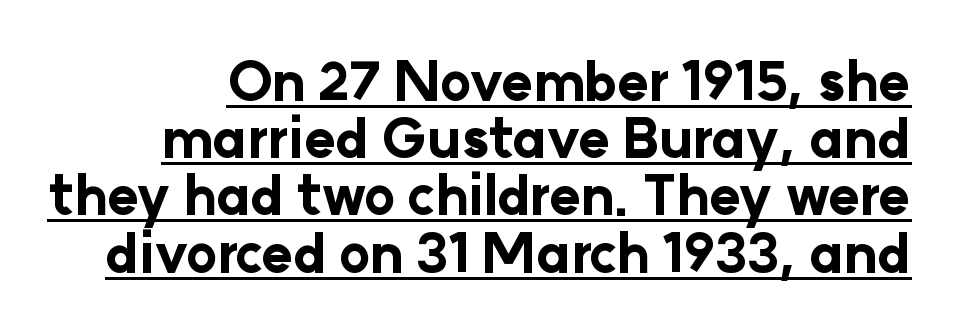
Q: Is the text bold? A: Yes.
Q: Is the text italic (slanted)? A: No, it is upright.
Q: Is the typeface a serif or a sans-serif typeface? A: Sans-serif.
Q: Is the text underlined? A: Yes.
Q: Is the spacing between letters normal or unusually wide? A: Normal.
Q: Is the spacing between lines tight, normal or loose? A: Tight.
Q: Width (condensed, normal, or wide)? A: Normal.
Q: Stroke contrast? A: Low.
Q: x-height? A: Medium.
Q: Monospaced? A: No.
